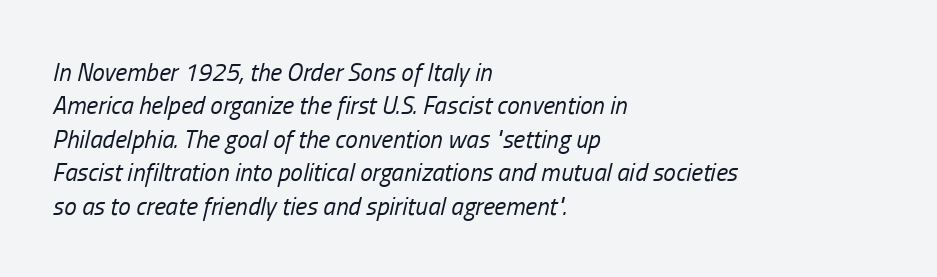
Q: Is the text bold? A: No.
Q: Is the text italic (slanted)? A: Yes, it leans right by about 13 degrees.
Q: Is the text underlined? A: No.
Q: How is the paragraph aligned? A: Left-aligned.
Q: Is the spacing between letters normal or unusually wide? A: Normal.
Q: Is the spacing between lines tight, normal or loose? A: Normal.
